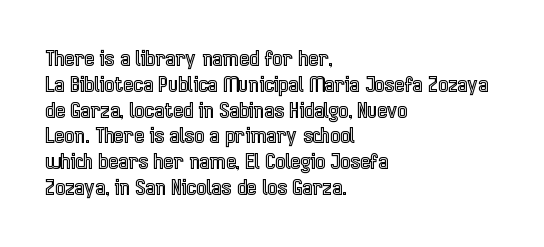
Q: Is the text italic (slanted)? A: No, it is upright.
Q: Is the text underlined? A: No.
Q: How is the paragraph aligned? A: Left-aligned.
Q: Is the spacing between letters normal or unusually wide? A: Normal.
